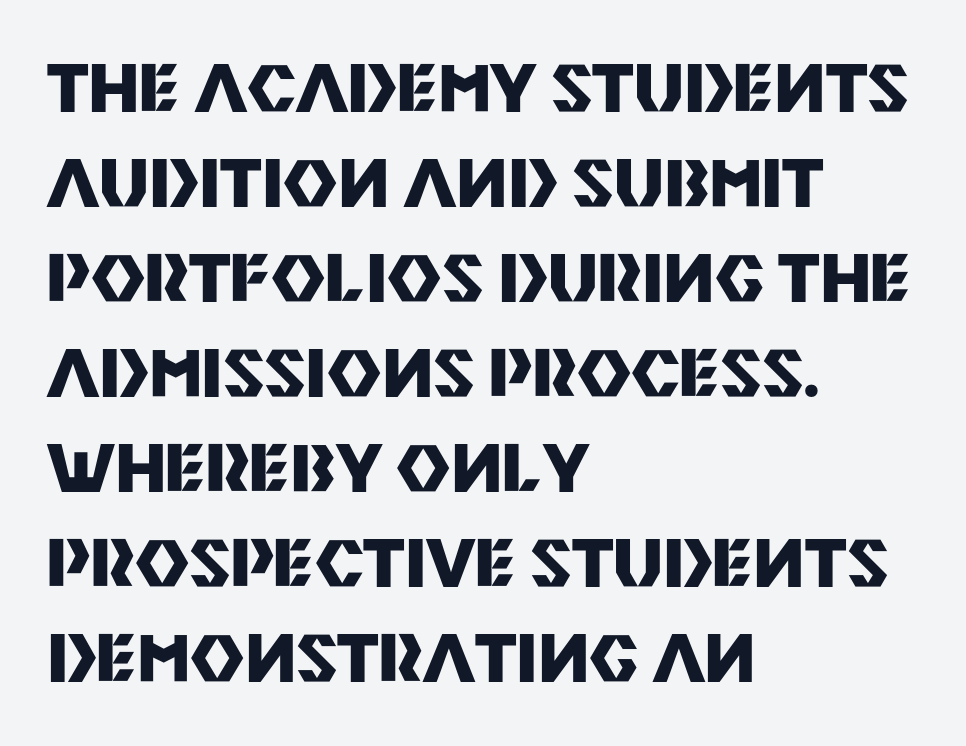
Q: Is the text bold? A: Yes.
Q: Is the text italic (slanted)? A: No, it is upright.
Q: Is the typeface a serif or a sans-serif typeface? A: Sans-serif.
Q: Is the text underlined? A: No.
Q: How is the paragraph aligned? A: Left-aligned.
Q: Is the spacing between letters normal or unusually wide? A: Normal.
Q: Is the spacing between lines tight, normal or loose? A: Normal.
Q: Width (condensed, normal, or wide)? A: Normal.
Q: Stroke contrast? A: Medium.
Q: x-height? A: Large.
Q: Monospaced? A: No.
